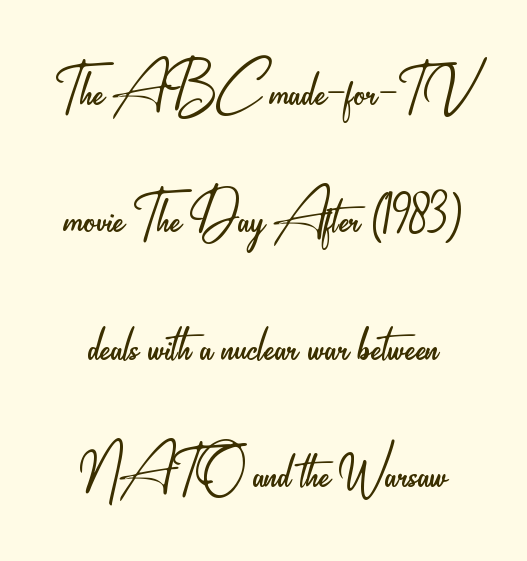
Q: Is the text bold? A: No.
Q: Is the text italic (slanted)? A: Yes.
Q: Is the typeface a serif or a sans-serif typeface? A: Sans-serif.
Q: Is the text underlined? A: No.
Q: Is the spacing between letters normal or unusually wide? A: Normal.
Q: Is the spacing between lines tight, normal or loose? A: Normal.
Q: Width (condensed, normal, or wide)? A: Condensed.
Q: Stroke contrast? A: Low.
Q: x-height? A: Small.
Q: Monospaced? A: No.
